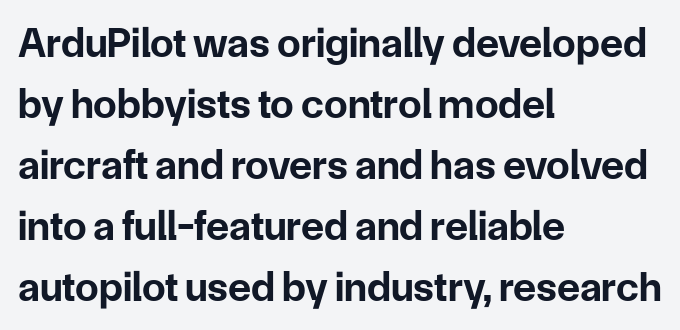
{"serif": "no", "italic": "no", "bold": "yes", "weight": "bold", "width": "normal", "stroke_contrast": "low", "x_height": "medium", "monospaced": "no", "underline": "no", "align": "left", "line_spacing": "normal", "line_spacing_ratio": 1.45, "letter_spacing": "normal", "letter_spacing_em": 0.0, "glyph_px": 42}
